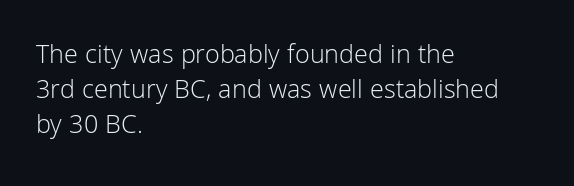
{"italic": "no", "bold": "no", "underline": "no", "align": "left", "line_spacing": "normal", "line_spacing_ratio": 1.29, "letter_spacing": "normal", "letter_spacing_em": 0.0, "glyph_px": 27}
